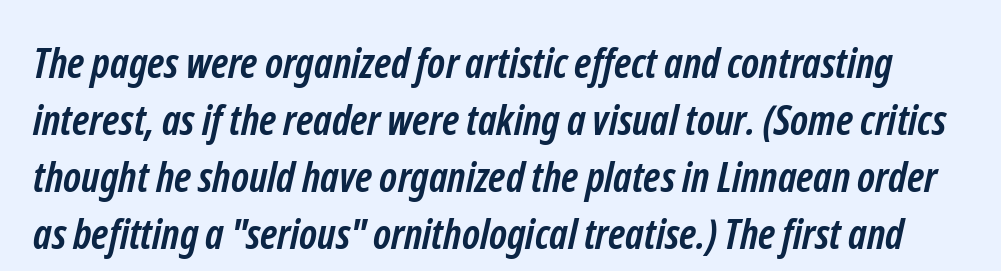
Q: Is the text bold? A: Yes.
Q: Is the typeface a serif or a sans-serif typeface? A: Sans-serif.
Q: Is the text underlined? A: No.
Q: Is the spacing between letters normal or unusually wide? A: Normal.
Q: Is the spacing between lines tight, normal or loose? A: Normal.
Q: Width (condensed, normal, or wide)? A: Condensed.
Q: Stroke contrast? A: Low.
Q: x-height? A: Medium.
Q: Monospaced? A: No.
